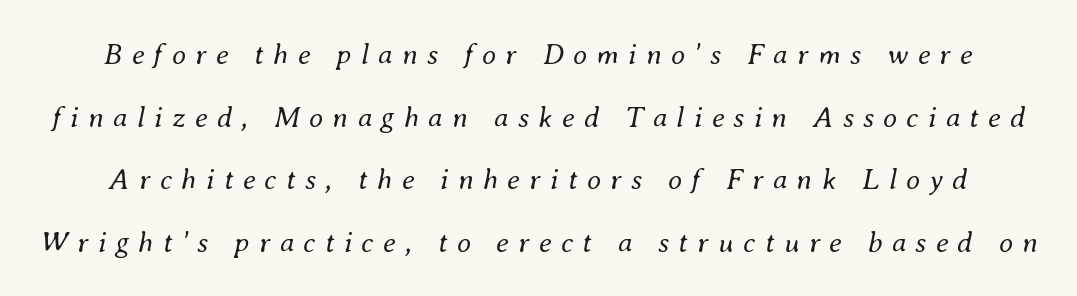
Q: Is the text bold? A: No.
Q: Is the text italic (slanted)? A: Yes, it leans right by about 8 degrees.
Q: Is the text underlined? A: No.
Q: Is the spacing between letters normal or unusually wide? A: Unusually wide.
Q: Is the spacing between lines tight, normal or loose? A: Loose.
Q: Width (condensed, normal, or wide)? A: Normal.
Q: Stroke contrast? A: Medium.
Q: x-height? A: Small.
Q: Monospaced? A: No.
